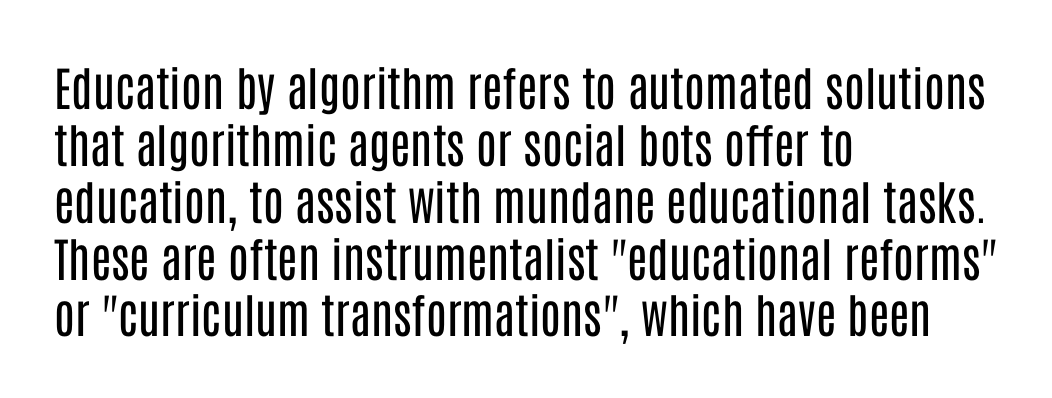
{"serif": "no", "italic": "no", "bold": "no", "weight": "regular", "width": "condensed", "stroke_contrast": "low", "x_height": "large", "monospaced": "no", "underline": "no", "align": "left", "line_spacing_ratio": 1.21, "letter_spacing": "normal", "letter_spacing_em": 0.0, "glyph_px": 47}
